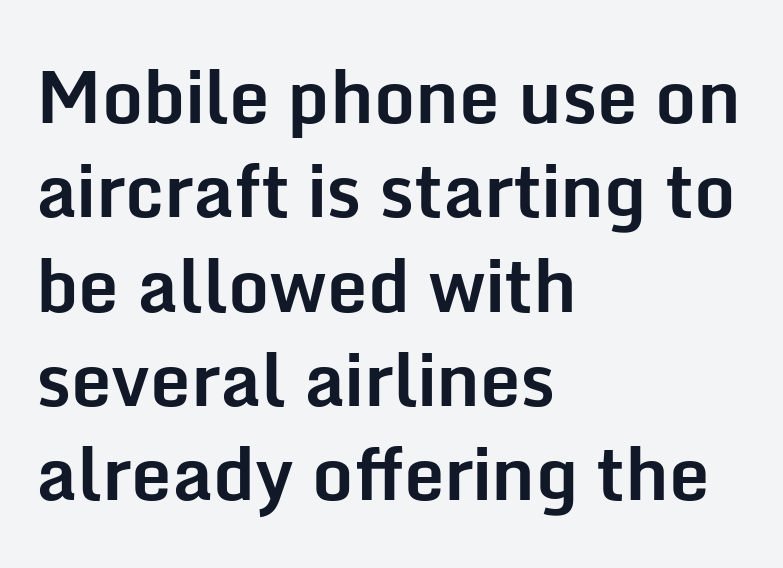
The image shows 72 px bold sans-serif type, upright; set left-aligned, normal line spacing (1.31x), normal letter spacing, not underlined; low stroke contrast and a medium x-height.
